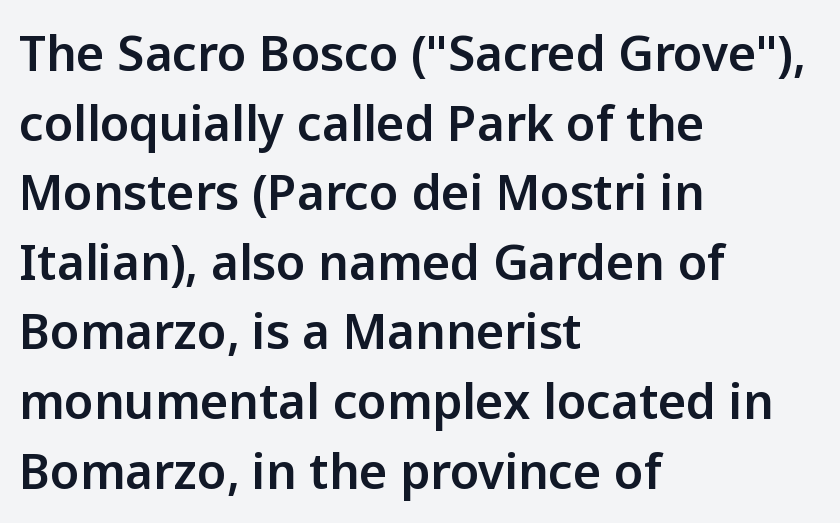
{"serif": "no", "italic": "no", "width": "normal", "stroke_contrast": "low", "x_height": "medium", "monospaced": "no", "underline": "no", "align": "left", "line_spacing": "normal", "line_spacing_ratio": 1.45, "letter_spacing": "normal", "letter_spacing_em": 0.0, "glyph_px": 48}
